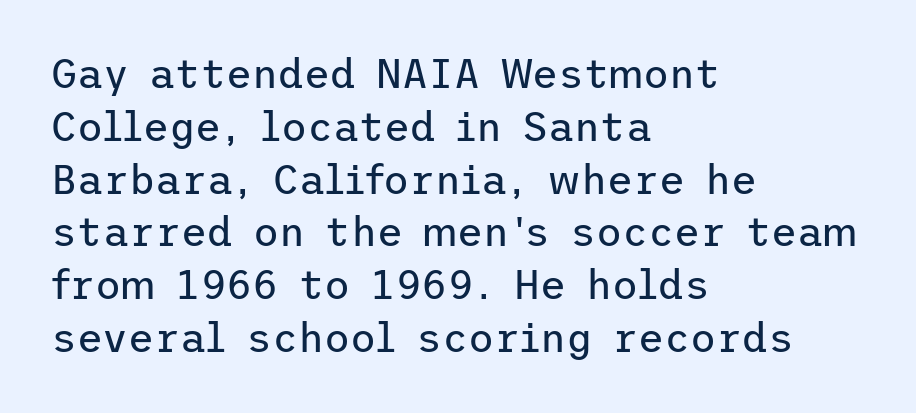
Q: Is the text bold? A: No.
Q: Is the text italic (slanted)? A: No, it is upright.
Q: Is the typeface a serif or a sans-serif typeface? A: Sans-serif.
Q: Is the text underlined? A: No.
Q: How is the paragraph aligned? A: Left-aligned.
Q: Is the spacing between letters normal or unusually wide? A: Normal.
Q: Is the spacing between lines tight, normal or loose? A: Normal.
Q: Width (condensed, normal, or wide)? A: Normal.
Q: Stroke contrast? A: Low.
Q: x-height? A: Medium.
